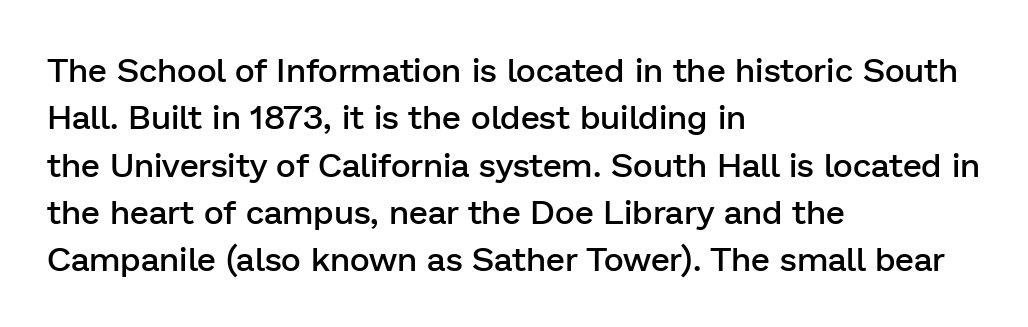
The image shows 34 px semibold sans-serif type, upright; set left-aligned, normal line spacing (1.39x), normal letter spacing, not underlined; low stroke contrast and a medium x-height.
